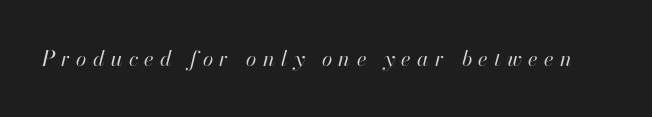
The image shows 21 px text type, italic (leaning right); set unusually wide letter spacing (+0.3 em), not underlined.
